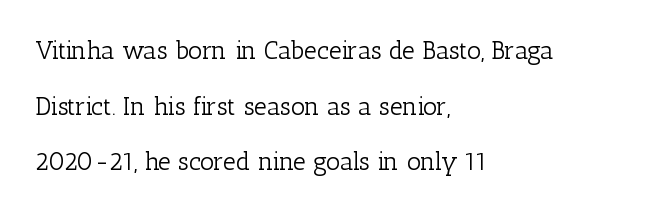
{"italic": "no", "bold": "no", "underline": "no", "align": "left", "line_spacing": "loose", "line_spacing_ratio": 2.23, "letter_spacing": "normal", "letter_spacing_em": 0.0, "glyph_px": 25}
